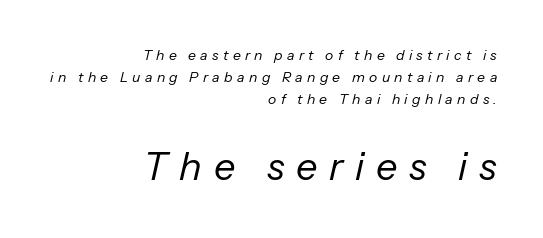
A normal amount of white space separates one row of letters from the next. Letters rest on an invisible, unmarked baseline. The emphasis by scale lands on block number two, below. The letters look calm and open, with moderate or lighter stems. Loose tracking; the words dissolve into strings of separated letters.
